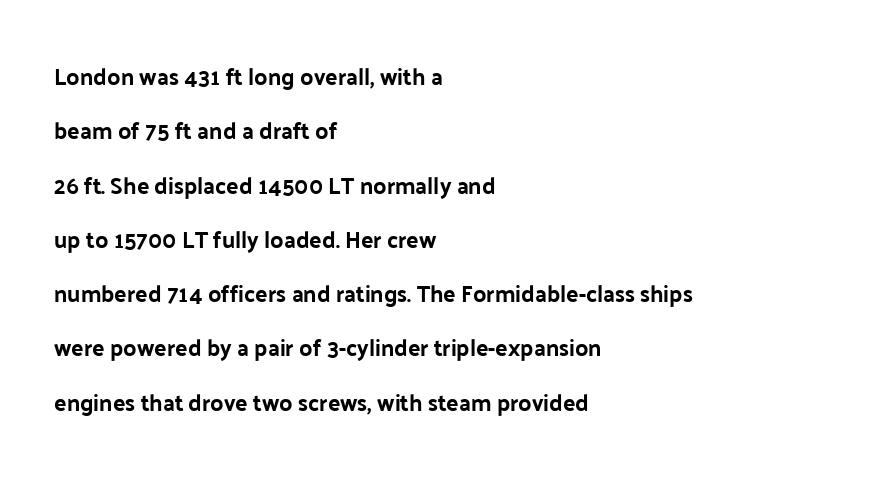
Q: Is the text bold? A: Yes.
Q: Is the text italic (slanted)? A: No, it is upright.
Q: Is the text underlined? A: No.
Q: How is the paragraph aligned? A: Left-aligned.
Q: Is the spacing between letters normal or unusually wide? A: Normal.
Q: Is the spacing between lines tight, normal or loose? A: Loose.
